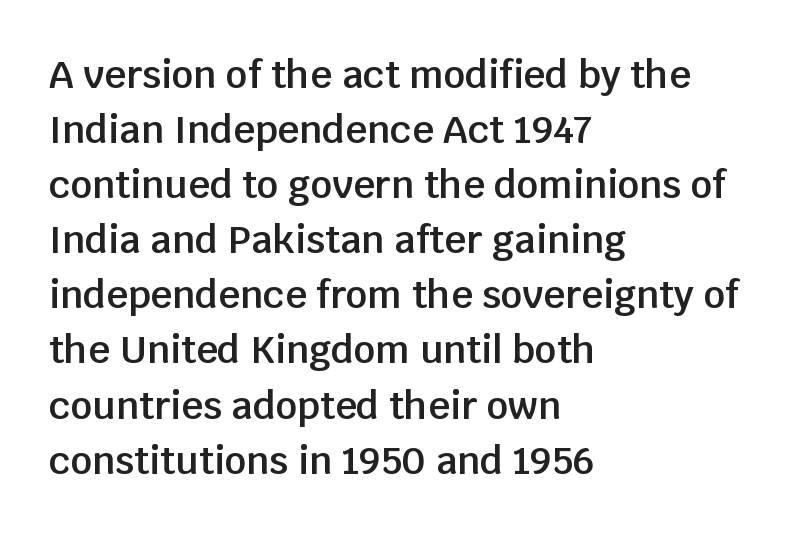
The image shows 38 px semibold sans-serif type, upright; set left-aligned, normal line spacing (1.45x), normal letter spacing, not underlined; low stroke contrast and a large x-height.
